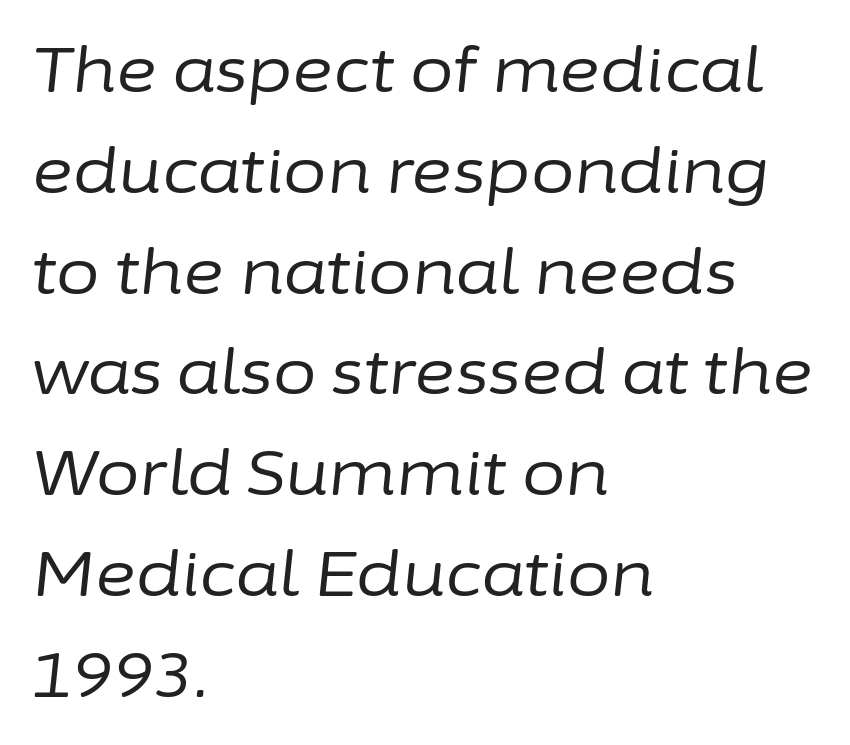
Think of a printed novel: that variable character pitch is what you see here. The axis of the letterforms is tilted away from vertical. The strip under each line holds only bare page. The lines in this sample share a left origin and differ only in where they stop. The letters sit at their default tracking, neither squeezed nor spread.
